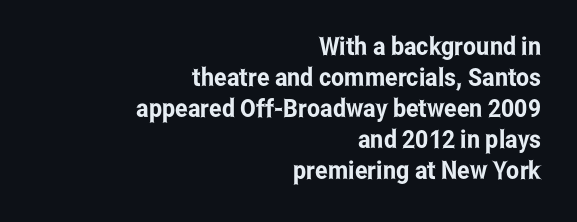
Q: Is the text italic (slanted)? A: No, it is upright.
Q: Is the text underlined? A: No.
Q: How is the paragraph aligned? A: Right-aligned.
Q: Is the spacing between letters normal or unusually wide? A: Normal.
